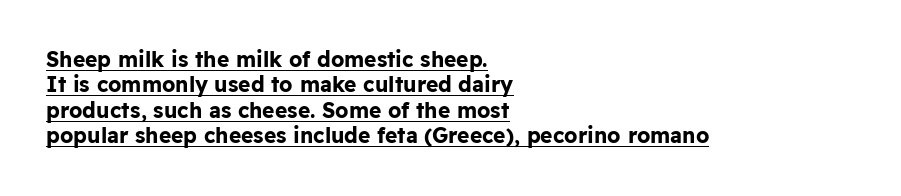
Strokes here are thick enough to call this a true bold. Underlined type. All the whitespace from short lines collects on the right. The passage shown has conventional tracking throughout. Upright lettering throughout.
